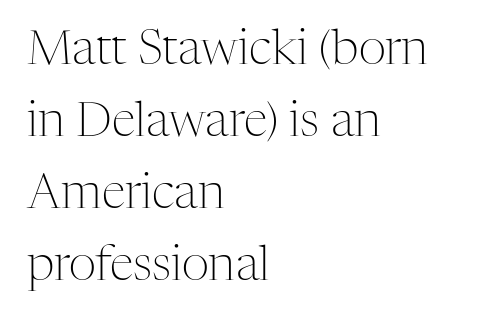
Q: Is the text bold? A: No.
Q: Is the text italic (slanted)? A: No, it is upright.
Q: Is the typeface a serif or a sans-serif typeface? A: Serif.
Q: Is the text underlined? A: No.
Q: How is the paragraph aligned? A: Left-aligned.
Q: Is the spacing between letters normal or unusually wide? A: Normal.
Q: Is the spacing between lines tight, normal or loose? A: Normal.
Q: Width (condensed, normal, or wide)? A: Normal.
Q: Stroke contrast? A: Medium.
Q: x-height? A: Medium.
Q: Monospaced? A: No.
